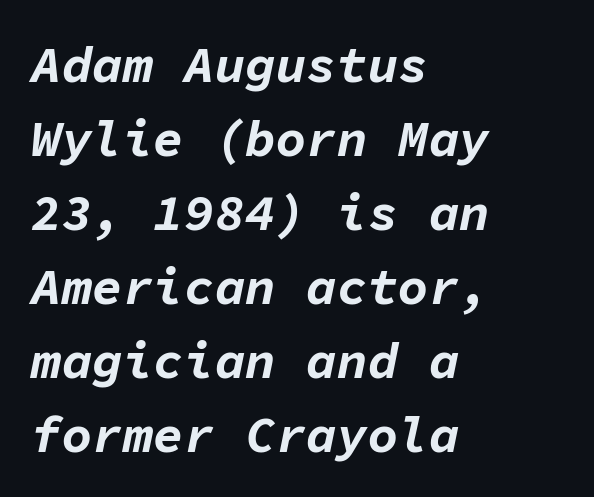
The image shows 51 px bold type, italic (leaning right), monospaced; set left-aligned, normal line spacing (1.45x), normal letter spacing, not underlined; low stroke contrast and a medium x-height.
